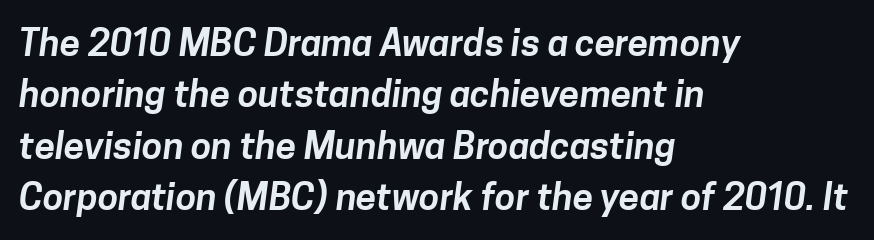
The image shows 37 px sans-serif type; set left-aligned, normal line spacing (1.39x), normal letter spacing, not underlined; low stroke contrast and a medium x-height.
